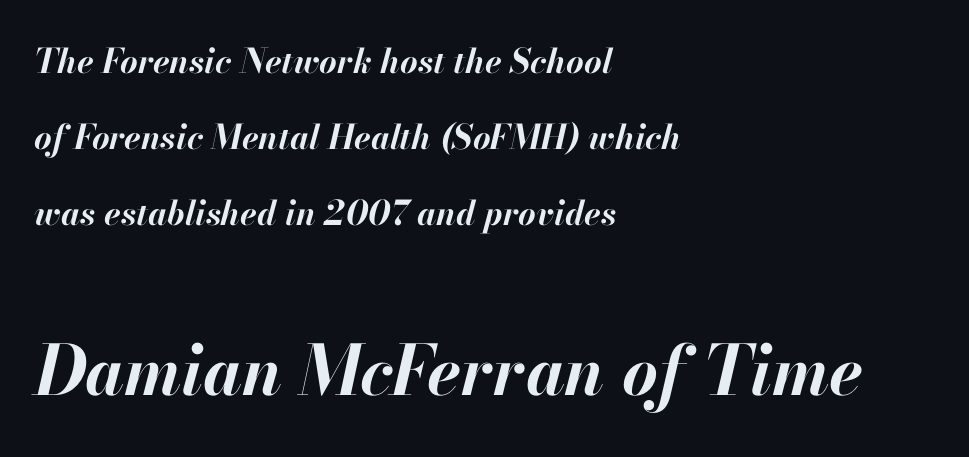
{"italic": "yes", "lean": "right", "slant_degrees": 13, "bold": "yes", "weight": "bold", "width": "normal", "stroke_contrast": "high", "x_height": "small", "monospaced": "no", "underline": "no", "align": "left", "line_spacing": "loose", "line_spacing_ratio": 2.23, "letter_spacing": "normal", "letter_spacing_em": 0.0, "larger_block": "second", "size_ratio": 2.03, "glyph_px": 69}
